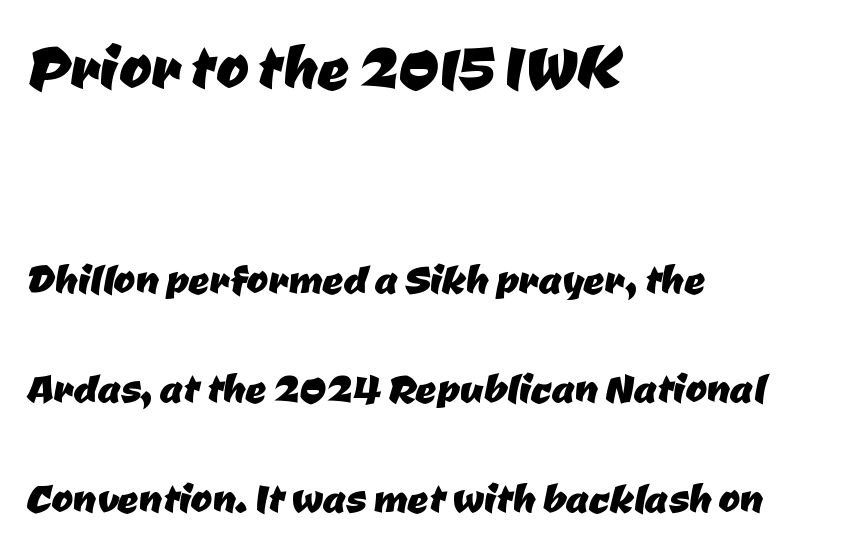
The image shows 78 px sans-serif type; set left-aligned, loose line spacing (2.1x), normal letter spacing, not underlined; the first (top) block is 1.5x larger; low stroke contrast and a medium x-height.
